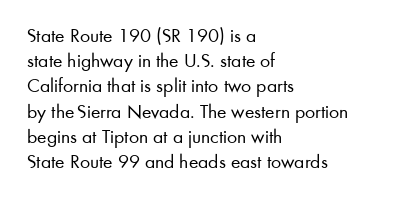
How would I describe the line gaps? Plain and ordinary. Stem width sits at or under what a default text font uses. Posture: straight, roman, zero tilt. Underlining? Definitely not there. How are the letters spaced? Ordinarily, with no added tracking. Alignment: flush left.
